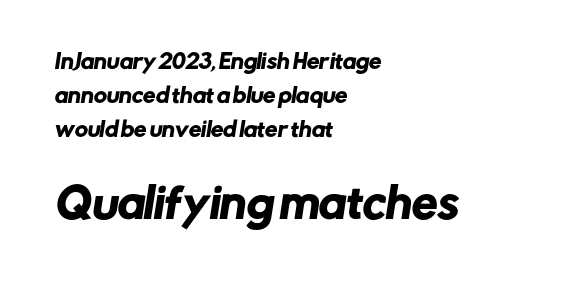
{"serif": "no", "width": "normal", "stroke_contrast": "low", "x_height": "medium", "monospaced": "no", "underline": "no", "align": "left", "line_spacing": "normal", "line_spacing_ratio": 1.69, "letter_spacing": "normal", "letter_spacing_em": 0.0, "larger_block": "second", "size_ratio": 2.05, "glyph_px": 41}
